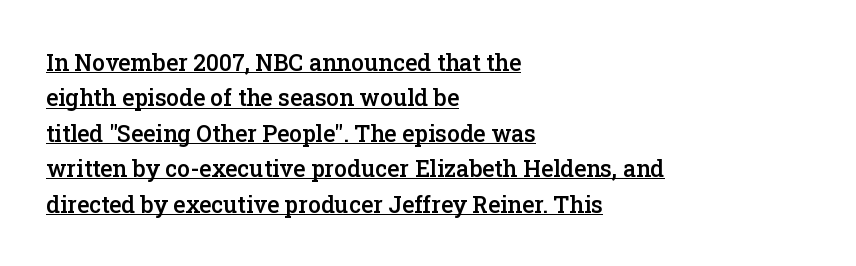
{"italic": "no", "bold": "semi", "underline": "yes", "align": "left", "line_spacing": "normal", "line_spacing_ratio": 1.54, "letter_spacing": "normal", "letter_spacing_em": 0.0, "glyph_px": 23}
